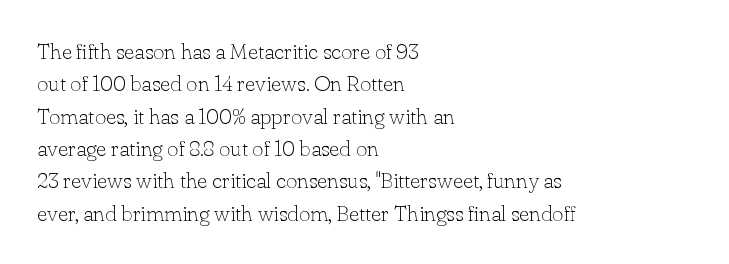
{"italic": "no", "bold": "no", "underline": "no", "align": "left", "line_spacing": "normal", "line_spacing_ratio": 1.47, "letter_spacing": "normal", "letter_spacing_em": 0.0, "glyph_px": 22}
